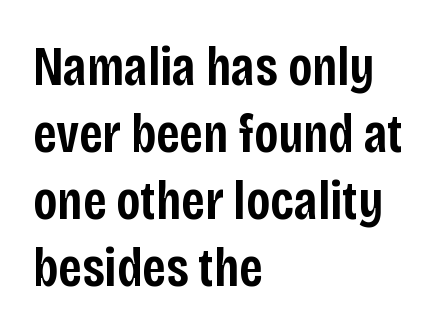
Q: Is the text bold? A: Semi-bold.
Q: Is the text italic (slanted)? A: No, it is upright.
Q: Is the typeface a serif or a sans-serif typeface? A: Sans-serif.
Q: Is the text underlined? A: No.
Q: How is the paragraph aligned? A: Left-aligned.
Q: Is the spacing between letters normal or unusually wide? A: Normal.
Q: Width (condensed, normal, or wide)? A: Condensed.
Q: Stroke contrast? A: Low.
Q: x-height? A: Large.
Q: Monospaced? A: No.
